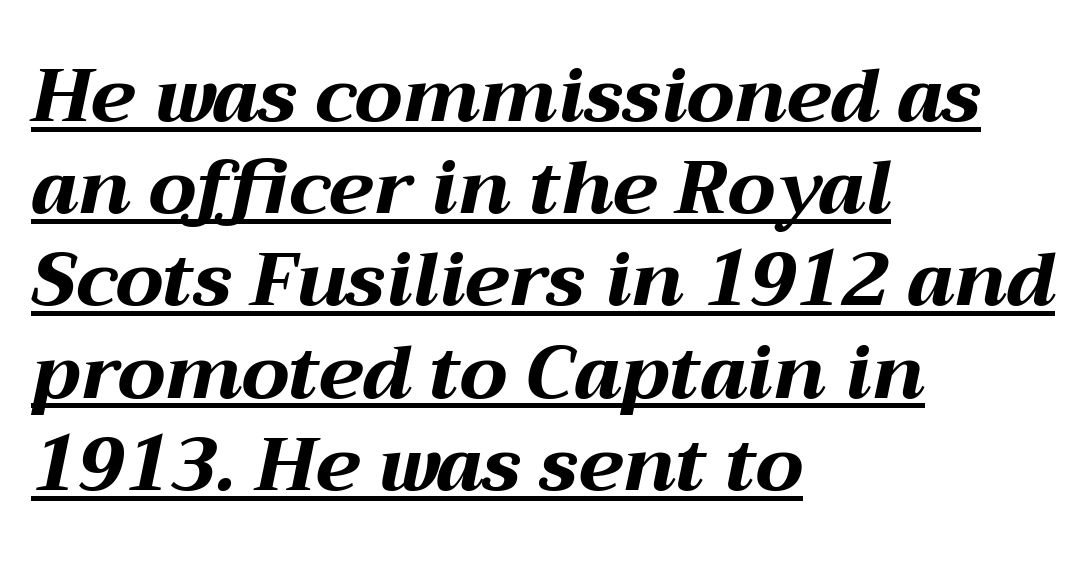
Every letter is thick-stroked: bold, no question. An italicized treatment has been applied to the whole sample. The lettering is marked with a stroke running underneath it. How are the letters spaced? Ordinarily, with no added tracking. Do the characters align in a grid? No, the font is proportional.
